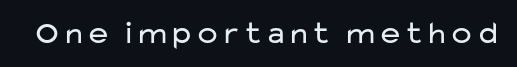
{"serif": "no", "italic": "no", "bold": "no", "weight": "regular", "width": "wide", "stroke_contrast": "low", "x_height": "medium", "monospaced": "no", "underline": "no", "letter_spacing": "normal", "letter_spacing_em": 0.0, "glyph_px": 32}
